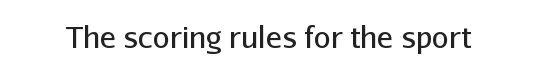
{"serif": "no", "italic": "no", "bold": "no", "weight": "regular", "width": "normal", "stroke_contrast": "low", "x_height": "medium", "monospaced": "no", "underline": "no", "letter_spacing": "normal", "letter_spacing_em": 0.0, "glyph_px": 30}
